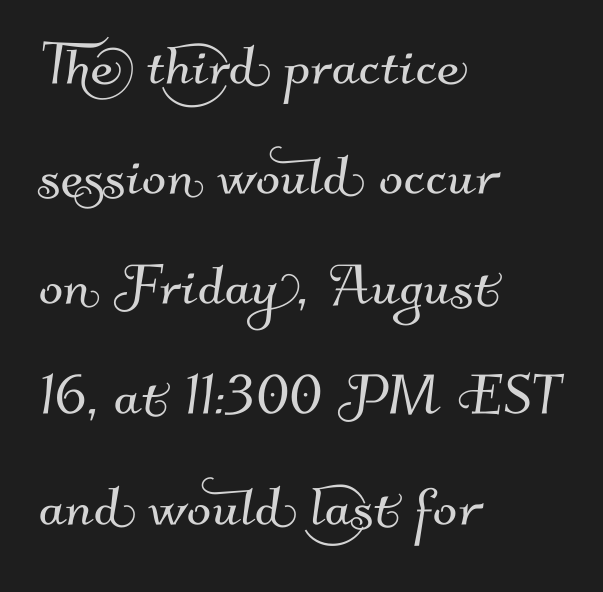
Q: Is the typeface a serif or a sans-serif typeface? A: Sans-serif.
Q: Is the text underlined? A: No.
Q: How is the paragraph aligned? A: Left-aligned.
Q: Is the spacing between letters normal or unusually wide? A: Normal.
Q: Is the spacing between lines tight, normal or loose? A: Normal.
Q: Width (condensed, normal, or wide)? A: Normal.
Q: Stroke contrast? A: Medium.
Q: x-height? A: Small.
Q: Monospaced? A: No.
